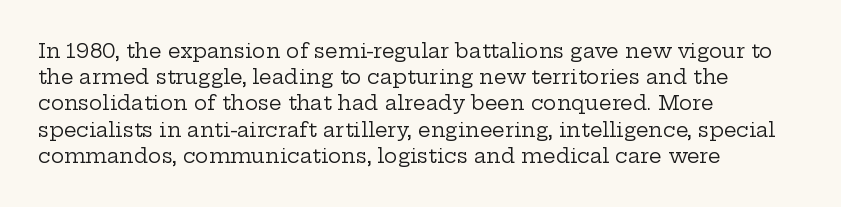
{"italic": "no", "bold": "no", "underline": "no", "align": "left", "line_spacing": "normal", "line_spacing_ratio": 1.31, "letter_spacing": "normal", "letter_spacing_em": 0.0, "glyph_px": 20}
